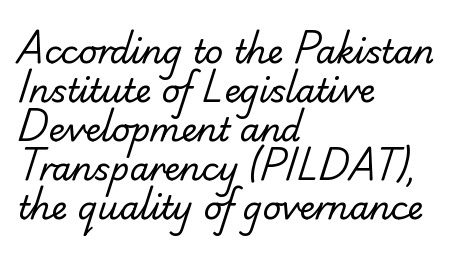
Q: Is the text bold? A: No.
Q: Is the typeface a serif or a sans-serif typeface? A: Sans-serif.
Q: Is the text underlined? A: No.
Q: How is the paragraph aligned? A: Left-aligned.
Q: Is the spacing between letters normal or unusually wide? A: Normal.
Q: Width (condensed, normal, or wide)? A: Normal.
Q: Stroke contrast? A: Low.
Q: x-height? A: Small.
Q: Monospaced? A: No.
